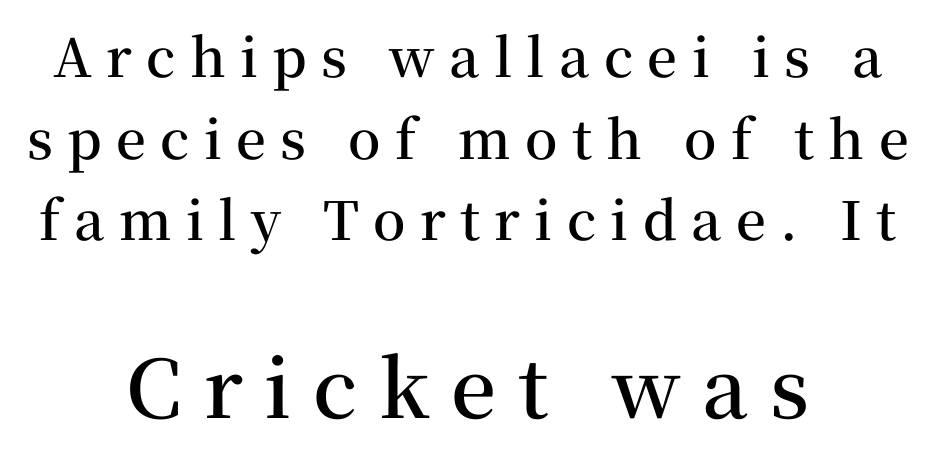
Q: Is the text bold? A: Semi-bold.
Q: Is the text italic (slanted)? A: No, it is upright.
Q: Is the typeface a serif or a sans-serif typeface? A: Serif.
Q: Is the text underlined? A: No.
Q: How is the paragraph aligned? A: Centered.
Q: Is the spacing between letters normal or unusually wide? A: Unusually wide.
Q: Is the spacing between lines tight, normal or loose? A: Normal.
Q: Which block of text is set in a larger size, the first (top) or the second (bottom)? A: The second (bottom) one.
Q: Width (condensed, normal, or wide)? A: Normal.
Q: Stroke contrast? A: Medium.
Q: x-height? A: Medium.
Q: Monospaced? A: No.
